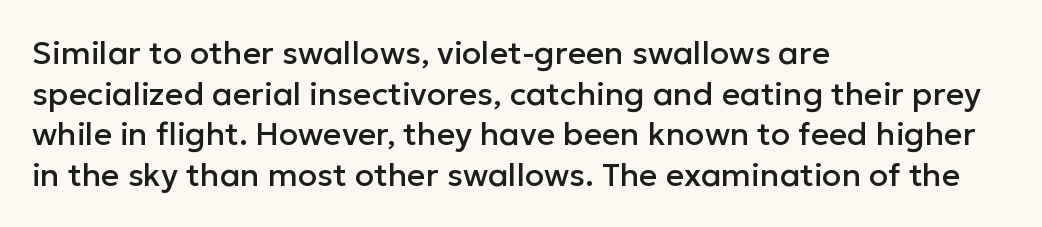
{"serif": "no", "italic": "no", "width": "normal", "stroke_contrast": "low", "x_height": "medium", "monospaced": "no", "underline": "no", "align": "left", "line_spacing": "normal", "line_spacing_ratio": 1.27, "letter_spacing": "normal", "letter_spacing_em": 0.0, "glyph_px": 32}
